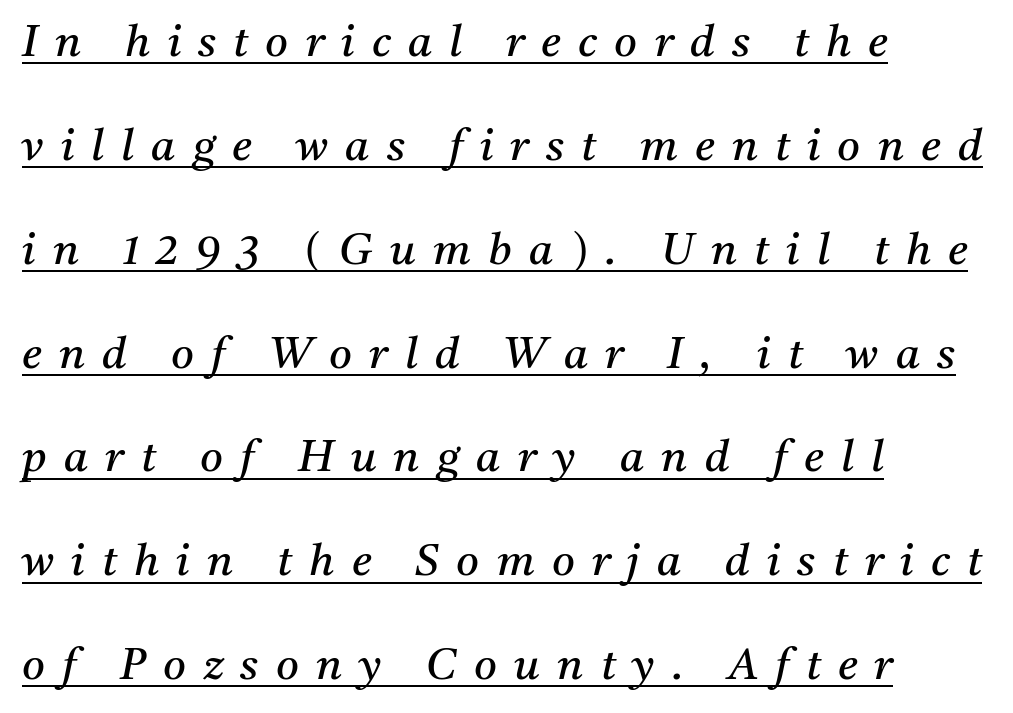
{"serif": "yes", "italic": "yes", "lean": "right", "slant_degrees": 11, "bold": "no", "weight": "regular", "width": "normal", "stroke_contrast": "medium", "x_height": "medium", "monospaced": "no", "underline": "yes", "align": "left", "line_spacing": "loose", "line_spacing_ratio": 2.36, "letter_spacing": "wide", "letter_spacing_em": 0.39, "glyph_px": 44}
